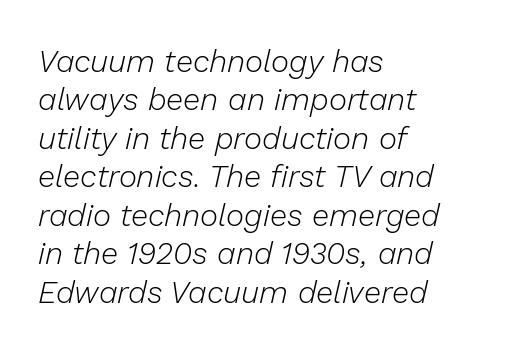
You can tell it's italic because the verticals aren't actually vertical. The face used here is rendered with its standard letterfit. Short and long lines alike share a common starting point at left. Here the designer chose a conventional face with non-uniform glyph widths. The foot of each line stays bare and open. No letter is thick-stroked: the sample isn't bold.
